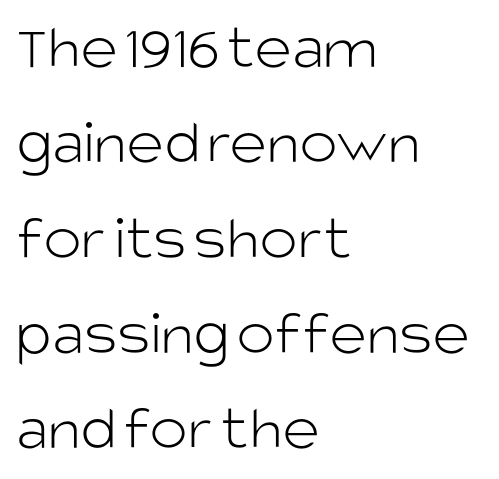
Q: Is the text bold? A: No.
Q: Is the text italic (slanted)? A: No, it is upright.
Q: Is the typeface a serif or a sans-serif typeface? A: Sans-serif.
Q: Is the text underlined? A: No.
Q: How is the paragraph aligned? A: Left-aligned.
Q: Is the spacing between letters normal or unusually wide? A: Normal.
Q: Is the spacing between lines tight, normal or loose? A: Normal.
Q: Width (condensed, normal, or wide)? A: Normal.
Q: Stroke contrast? A: Low.
Q: x-height? A: Large.
Q: Monospaced? A: No.
